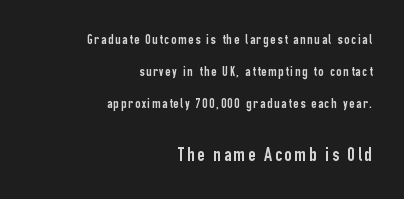
The image shows 20 px text type, upright; set right-aligned, loose line spacing (2.27x), not underlined; the second (bottom) block is 1.43x larger.
